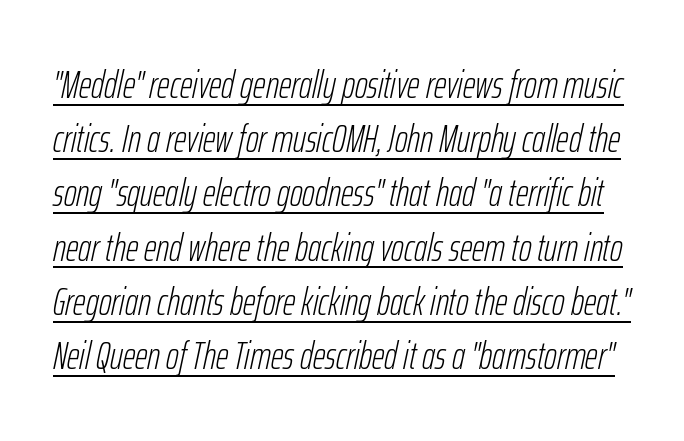
The image shows 39 px light, condensed type, italic (leaning right); set normal line spacing (1.39x), normal letter spacing, underlined; low stroke contrast and a medium x-height.
